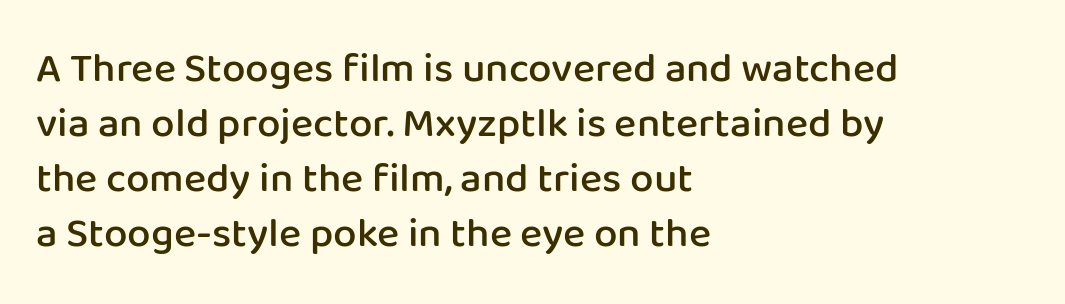
Q: Is the text bold? A: Semi-bold.
Q: Is the text italic (slanted)? A: No, it is upright.
Q: Is the typeface a serif or a sans-serif typeface? A: Sans-serif.
Q: Is the text underlined? A: No.
Q: How is the paragraph aligned? A: Left-aligned.
Q: Is the spacing between letters normal or unusually wide? A: Normal.
Q: Is the spacing between lines tight, normal or loose? A: Normal.
Q: Width (condensed, normal, or wide)? A: Normal.
Q: Stroke contrast? A: Low.
Q: x-height? A: Medium.
Q: Monospaced? A: No.
